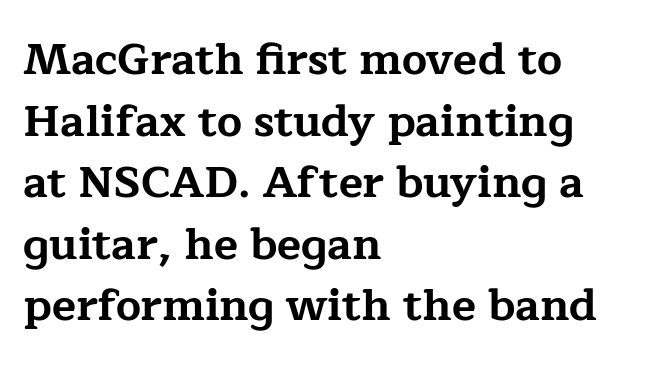
Rule under the text: the space is simply empty. The rendering uses natural spacing where letterforms have individual widths. All the whitespace from short lines collects on the right. Posture: straight, roman, zero tilt.
